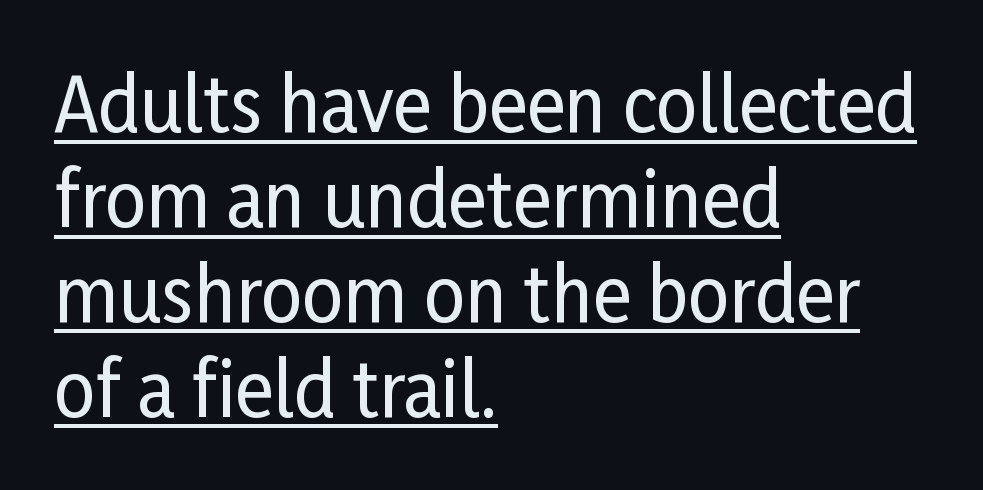
The image shows 73 px condensed sans-serif type, upright; set left-aligned, normal line spacing (1.3x), normal letter spacing, underlined; low stroke contrast and a medium x-height.
